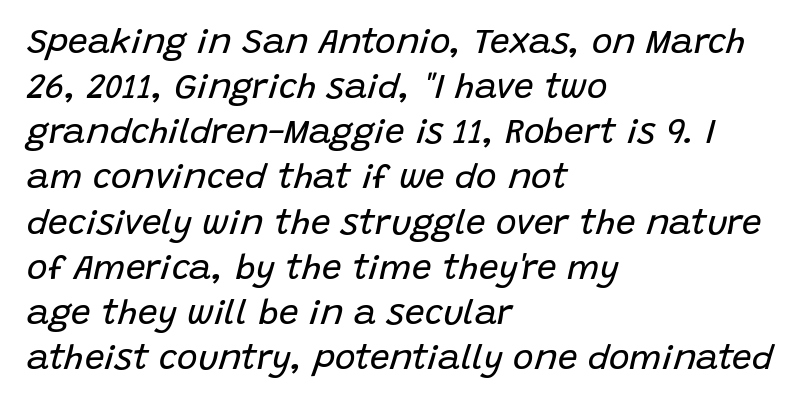
The vertical gap from one line to the next is medium. Descender tails drop into unmarked territory. Rendered with sloped, italic letterforms. This rendering leaves character spacing at its baseline value. This rendering uses left alignment, leaving the right contour irregular.
